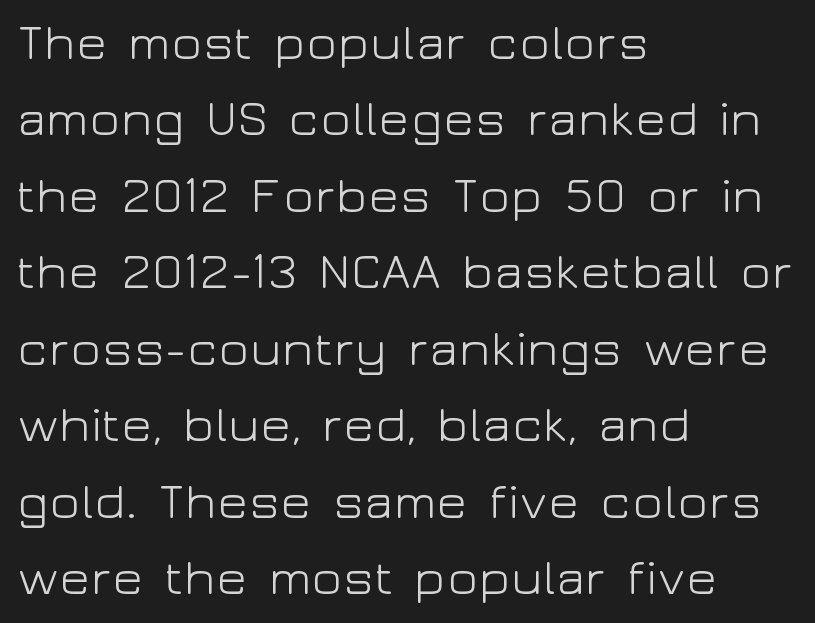
{"serif": "no", "italic": "no", "bold": "no", "weight": "light", "width": "wide", "stroke_contrast": "low", "x_height": "medium", "monospaced": "no", "underline": "no", "align": "left", "line_spacing": "normal", "line_spacing_ratio": 1.5, "letter_spacing": "normal", "letter_spacing_em": 0.0, "glyph_px": 51}
